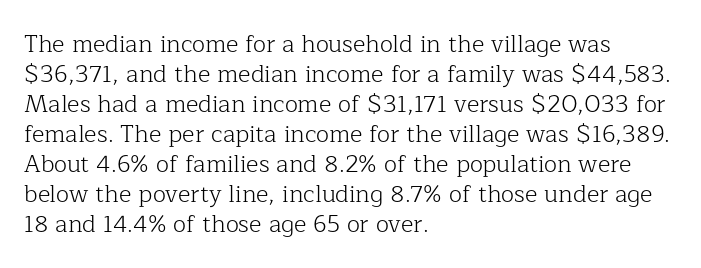
Honestly, there is no underline to notice here at all. The font's upright variant was chosen for this text. Horizontally, the lines are justified to the leading edge only. Bold? No — there's no thickening of the strokes.
